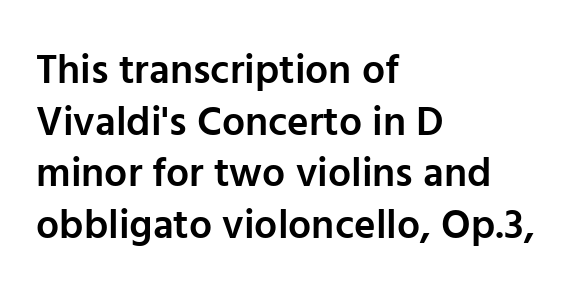
Q: Is the text bold? A: Semi-bold.
Q: Is the text italic (slanted)? A: No, it is upright.
Q: Is the typeface a serif or a sans-serif typeface? A: Sans-serif.
Q: Is the text underlined? A: No.
Q: How is the paragraph aligned? A: Left-aligned.
Q: Is the spacing between letters normal or unusually wide? A: Normal.
Q: Is the spacing between lines tight, normal or loose? A: Normal.
Q: Width (condensed, normal, or wide)? A: Normal.
Q: Stroke contrast? A: Low.
Q: x-height? A: Medium.
Q: Monospaced? A: No.
